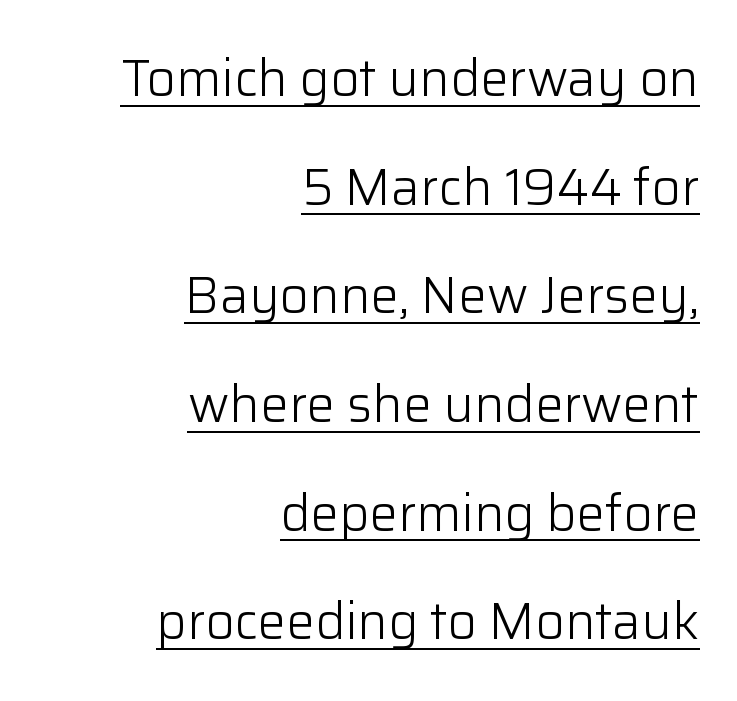
Q: Is the text bold? A: No.
Q: Is the text italic (slanted)? A: No, it is upright.
Q: Is the typeface a serif or a sans-serif typeface? A: Sans-serif.
Q: Is the text underlined? A: Yes.
Q: How is the paragraph aligned? A: Right-aligned.
Q: Is the spacing between letters normal or unusually wide? A: Normal.
Q: Is the spacing between lines tight, normal or loose? A: Loose.
Q: Width (condensed, normal, or wide)? A: Normal.
Q: Stroke contrast? A: Low.
Q: x-height? A: Medium.
Q: Monospaced? A: No.
